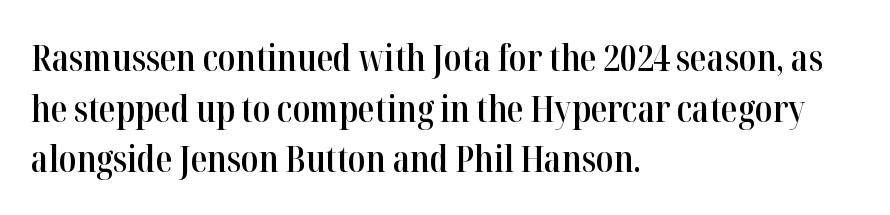
The image shows 37 px semibold, condensed serif type, upright; set left-aligned, normal line spacing (1.37x), normal letter spacing, not underlined; high stroke contrast and a medium x-height.
